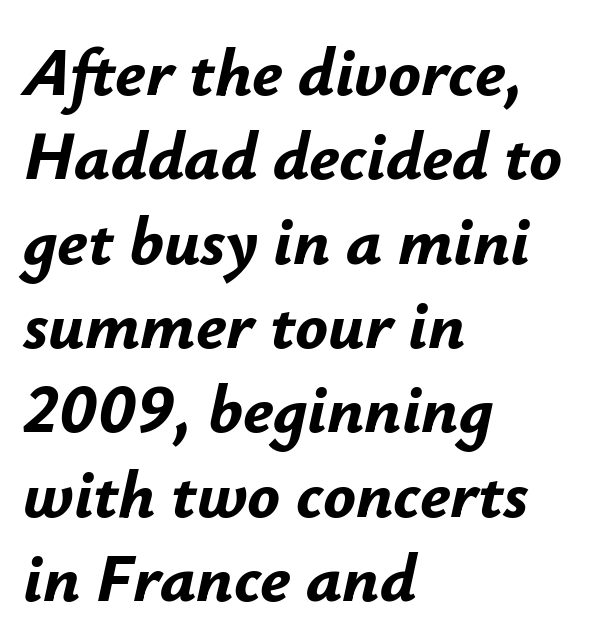
{"italic": "yes", "lean": "right", "slant_degrees": 12, "bold": "yes", "weight": "bold", "width": "normal", "stroke_contrast": "low", "x_height": "small", "monospaced": "no", "underline": "no", "align": "left", "line_spacing_ratio": 1.24, "letter_spacing": "normal", "letter_spacing_em": 0.0, "glyph_px": 68}
